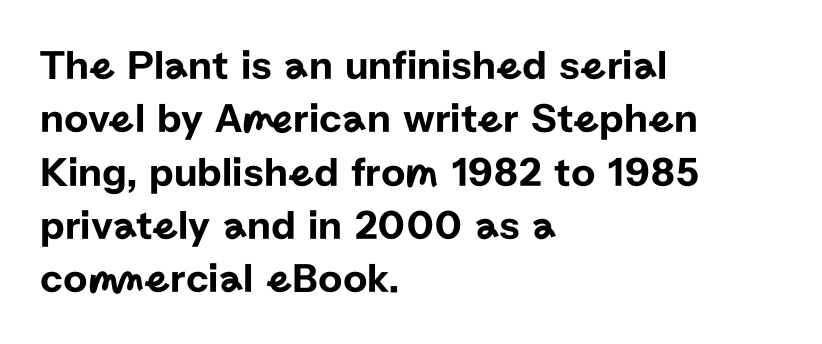
{"serif": "no", "italic": "no", "width": "normal", "stroke_contrast": "low", "x_height": "medium", "monospaced": "no", "underline": "no", "align": "left", "line_spacing": "normal", "line_spacing_ratio": 1.27, "letter_spacing": "normal", "letter_spacing_em": 0.0, "glyph_px": 42}
